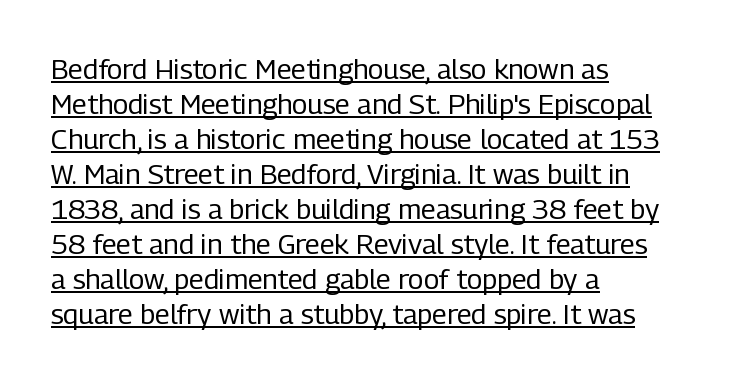
Typeset ragged right — the left edge is the straight one. The passage shown is typeset with a sans-serif family. Does the lettering tilt? It doesn't — this is upright. Horizontal bands of white between lines are of average thickness. The passage shown is underscored from start to finish.
